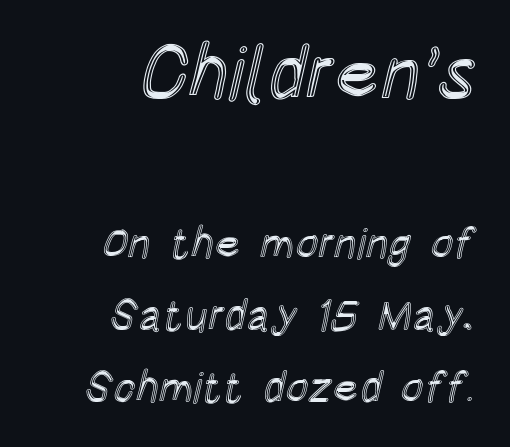
The image shows 75 px condensed type; set right-aligned, normal line spacing (1.67x), normal letter spacing, not underlined; the first (top) block is 1.74x larger; a large x-height.
